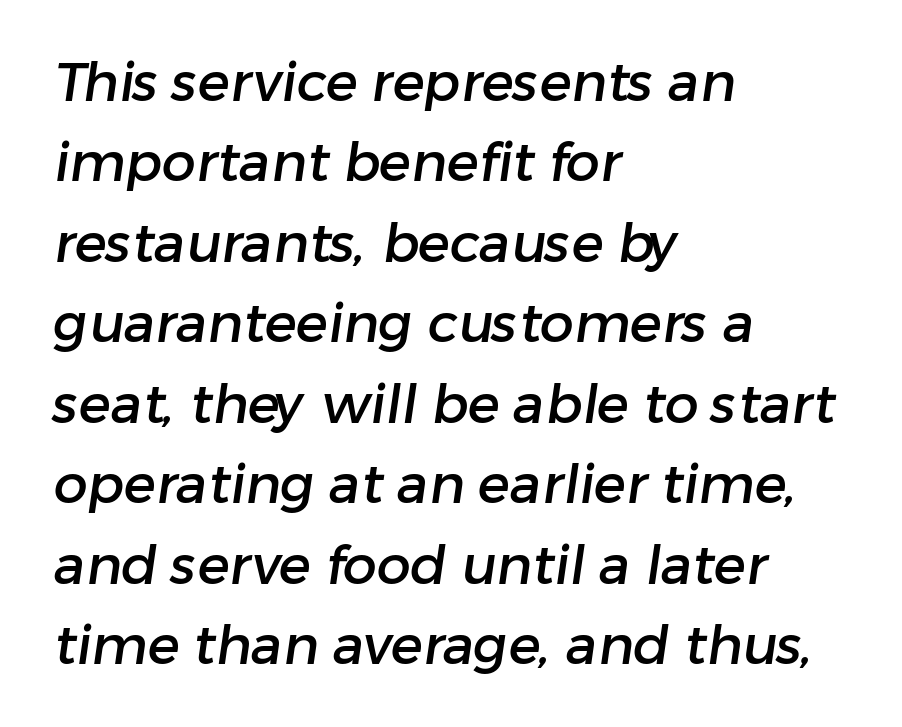
Q: Is the typeface a serif or a sans-serif typeface? A: Sans-serif.
Q: Is the text underlined? A: No.
Q: How is the paragraph aligned? A: Left-aligned.
Q: Is the spacing between letters normal or unusually wide? A: Normal.
Q: Is the spacing between lines tight, normal or loose? A: Normal.
Q: Width (condensed, normal, or wide)? A: Normal.
Q: Stroke contrast? A: Low.
Q: x-height? A: Medium.
Q: Monospaced? A: No.
